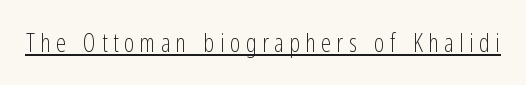
{"italic": "no", "bold": "no", "underline": "yes", "letter_spacing": "wide", "letter_spacing_em": 0.22, "glyph_px": 25}
